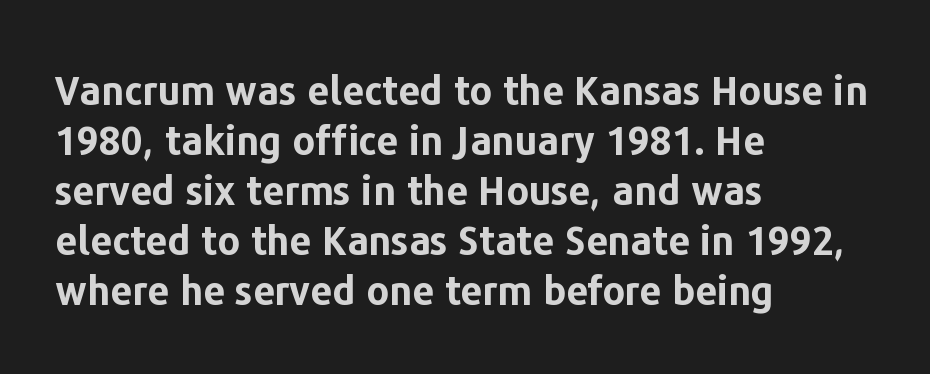
Typesetter's note: full bold, strokes at maximum text heaviness. Characters follow at the spacing the type designer built in. No feet cap the strokes, marking this as sans-serif type. Is this a fixed-width face? No — the glyphs have proportional, varying widths. The axis of the letterforms is exactly vertical.
